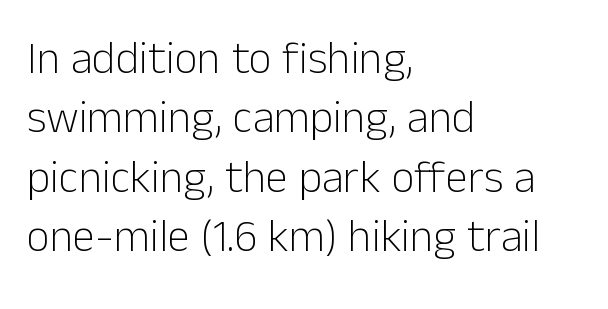
A typesetter would label this face a sans. A typesetter would call this zero additional tracking. Looks like regular typesetting: each glyph gets only the width it needs. Letters have the restrained weight of plain body copy at most.
